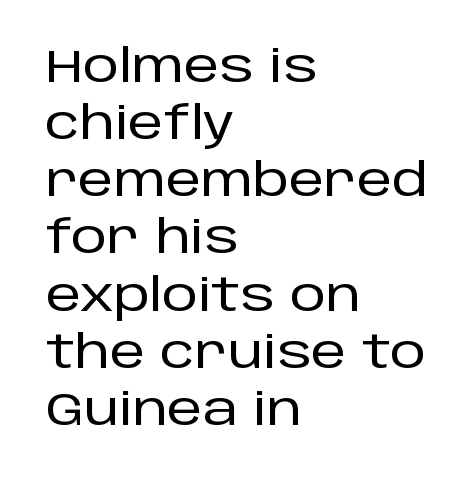
{"serif": "no", "italic": "no", "width": "normal", "stroke_contrast": "low", "x_height": "large", "monospaced": "no", "underline": "no", "align": "left", "line_spacing": "normal", "line_spacing_ratio": 1.27, "letter_spacing": "normal", "letter_spacing_em": 0.0, "glyph_px": 45}
